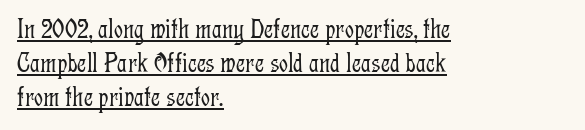
Small tapered or slab feet sit at the stroke ends, so this counts as serif. The passage shown is underscored from start to finish. The lettering stays uniformly vertical, giving the passage a roman look. Compared with a typical body face, this is equally light or lighter still.
